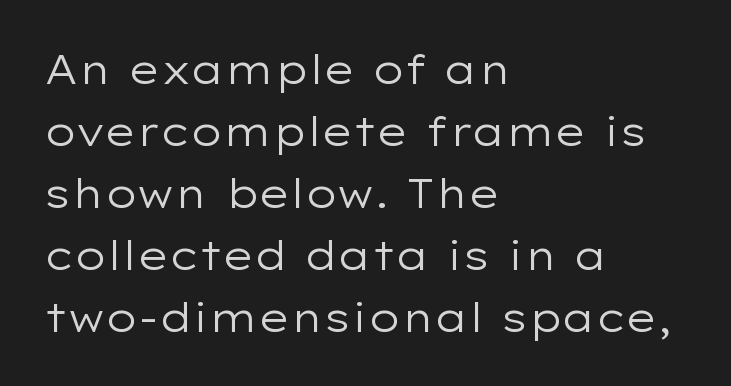
The text block is weighted toward the left margin, trailing off unevenly rightward. The passage shown is typeset with a sans-serif family. No heavy texture on the line: the type isn't bold. This sample has the flowing, uneven cadence of proportional lettering. This is roman type, the default non-slanted kind.
